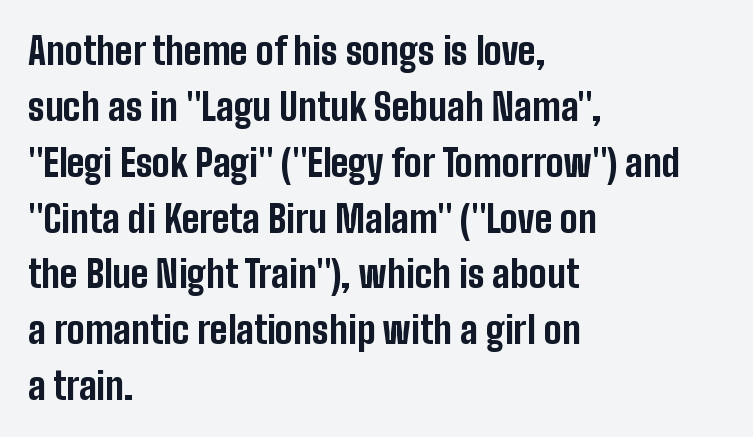
Q: Is the text bold? A: Yes.
Q: Is the text italic (slanted)? A: No, it is upright.
Q: Is the typeface a serif or a sans-serif typeface? A: Sans-serif.
Q: Is the text underlined? A: No.
Q: How is the paragraph aligned? A: Left-aligned.
Q: Is the spacing between letters normal or unusually wide? A: Normal.
Q: Is the spacing between lines tight, normal or loose? A: Normal.
Q: Width (condensed, normal, or wide)? A: Condensed.
Q: Stroke contrast? A: Low.
Q: x-height? A: Medium.
Q: Monospaced? A: No.
